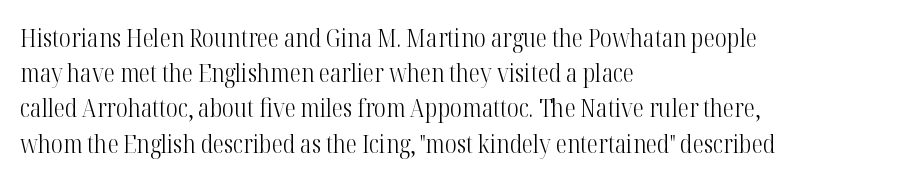
Q: Is the text bold? A: No.
Q: Is the text italic (slanted)? A: No, it is upright.
Q: Is the text underlined? A: No.
Q: How is the paragraph aligned? A: Left-aligned.
Q: Is the spacing between letters normal or unusually wide? A: Normal.
Q: Is the spacing between lines tight, normal or loose? A: Normal.
